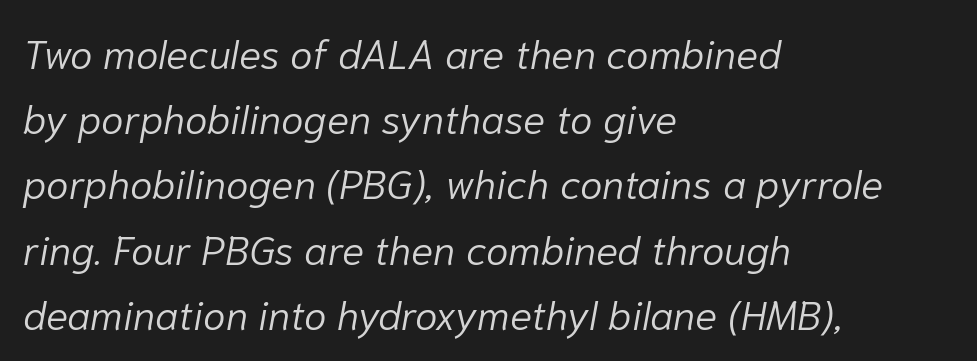
Q: Is the text bold? A: No.
Q: Is the text italic (slanted)? A: Yes, it leans right by about 10 degrees.
Q: Is the text underlined? A: No.
Q: How is the paragraph aligned? A: Left-aligned.
Q: Is the spacing between letters normal or unusually wide? A: Normal.
Q: Is the spacing between lines tight, normal or loose? A: Normal.
Q: Width (condensed, normal, or wide)? A: Normal.
Q: Stroke contrast? A: Low.
Q: x-height? A: Medium.
Q: Monospaced? A: No.
